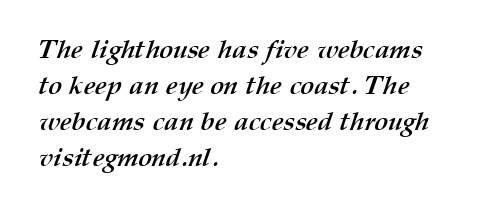
{"bold": "yes", "underline": "no", "align": "left", "line_spacing": "normal", "line_spacing_ratio": 1.39, "letter_spacing": "normal", "letter_spacing_em": 0.0, "glyph_px": 26}
